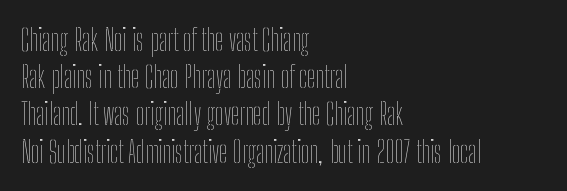
The image shows 30 px thin, condensed type, upright; set left-aligned, line spacing 1.24x, normal letter spacing, not underlined; low stroke contrast and a medium x-height.
